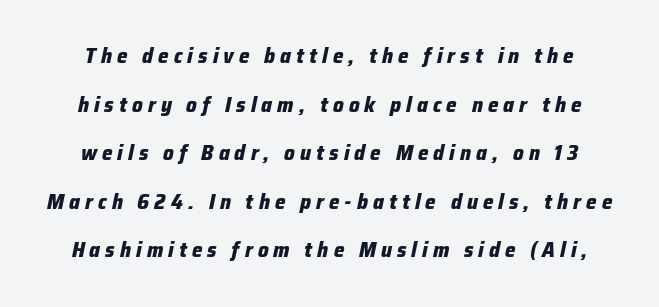
Tracking value appears strongly positive — letters spread wide. Decoration check: the copy has no underline. What weight is shown? A full bold with thick strokes. Loosely led — the rows are spread out. Slanted lettering throughout.
